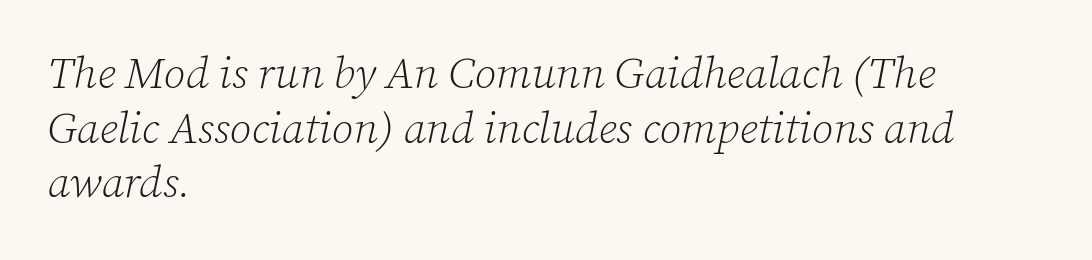
{"serif": "yes", "italic": "yes", "lean": "right", "slant_degrees": 12, "bold": "no", "weight": "light", "width": "normal", "stroke_contrast": "low", "x_height": "medium", "monospaced": "no", "underline": "no", "align": "left", "line_spacing_ratio": 1.24, "letter_spacing": "normal", "letter_spacing_em": 0.0, "glyph_px": 44}
